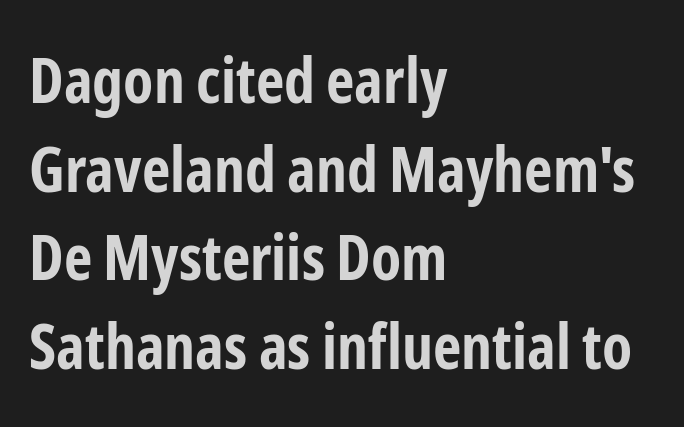
The line-height multiplier appears to be the usual default. Which margin do the lines hug? The left one — the right edge is uneven. The letters carry no serifs — their stems end cleanly without finishing strokes. Notice how the stems are strictly vertical — no italics here. Quick note: underline off.
